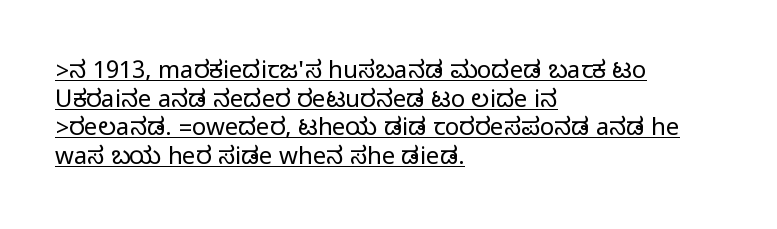
{"italic": "no", "underline": "yes", "align": "left", "line_spacing_ratio": 1.19, "letter_spacing": "normal", "letter_spacing_em": 0.0, "glyph_px": 24}
